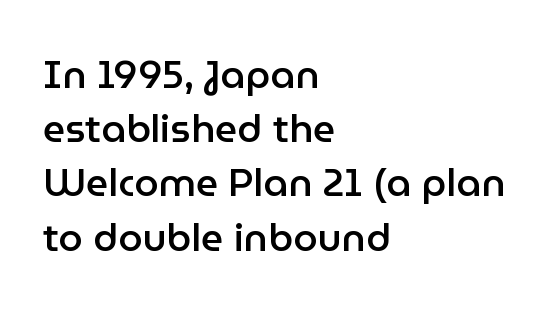
Do the characters align in a grid? No, the font is proportional. Rendered with straight, roman letterforms. Whoever set this chose a conventional vertical rhythm. Words float on clear page, feet unadorned. The letterforms sit shoulder to shoulder at normal distance.
